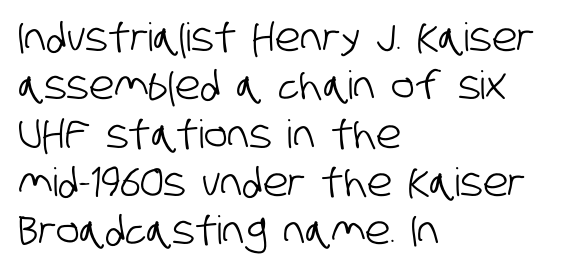
{"serif": "no", "width": "condensed", "stroke_contrast": "low", "x_height": "large", "monospaced": "no", "underline": "no", "align": "left", "line_spacing_ratio": 1.24, "letter_spacing": "normal", "letter_spacing_em": 0.0, "glyph_px": 39}
